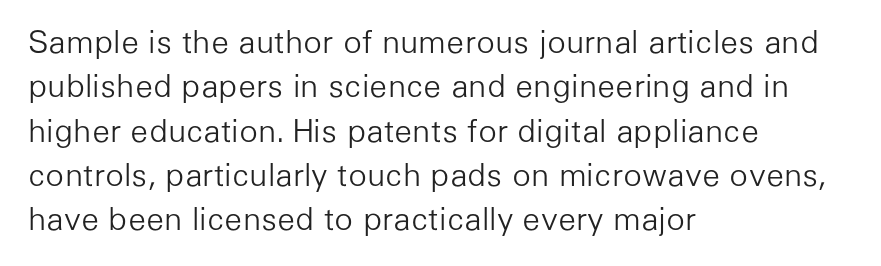
Q: Is the text bold? A: No.
Q: Is the text italic (slanted)? A: No, it is upright.
Q: Is the typeface a serif or a sans-serif typeface? A: Sans-serif.
Q: Is the text underlined? A: No.
Q: How is the paragraph aligned? A: Left-aligned.
Q: Is the spacing between letters normal or unusually wide? A: Normal.
Q: Is the spacing between lines tight, normal or loose? A: Normal.
Q: Width (condensed, normal, or wide)? A: Normal.
Q: Stroke contrast? A: Low.
Q: x-height? A: Medium.
Q: Monospaced? A: No.
